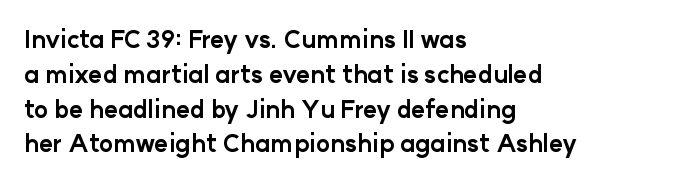
Nope, not italic — everything's standing straight. The passage shown has conventional tracking throughout. Bold? Absolutely — the strokes are thick and heavy. If you drew a ruler down the left edge, every line would touch it. The gap between lines stays unmarked. Horizontal bands of white between lines are of average thickness.
